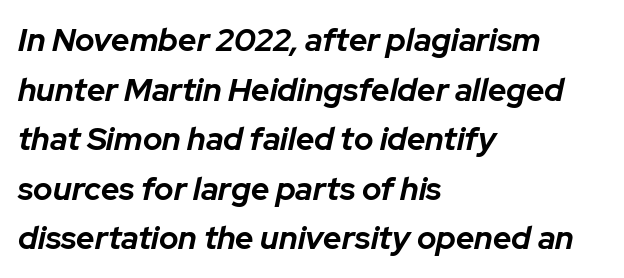
{"italic": "yes", "lean": "right", "slant_degrees": 12, "bold": "yes", "weight": "bold", "width": "normal", "stroke_contrast": "low", "x_height": "medium", "monospaced": "no", "underline": "no", "align": "left", "line_spacing": "normal", "line_spacing_ratio": 1.55, "letter_spacing": "normal", "letter_spacing_em": 0.0, "glyph_px": 32}
